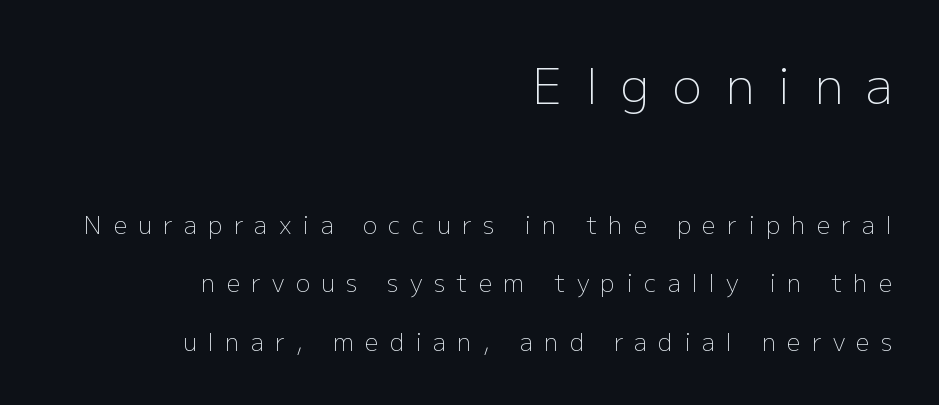
The image shows 49 px light sans-serif type, upright; set right-aligned, loose line spacing (2.44x), unusually wide letter spacing (+0.47 em), not underlined; the first (top) block is 2.04x larger; low stroke contrast and a medium x-height.
